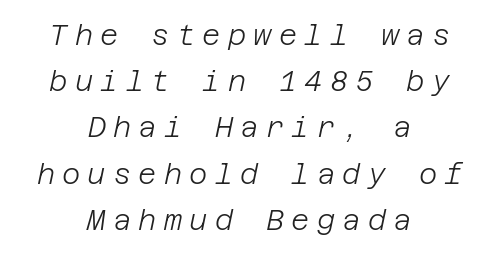
The image shows 28 px light type, italic (leaning right); set centered, normal line spacing (1.65x), unusually wide letter spacing (+0.26 em), not underlined; low stroke contrast and a large x-height.
